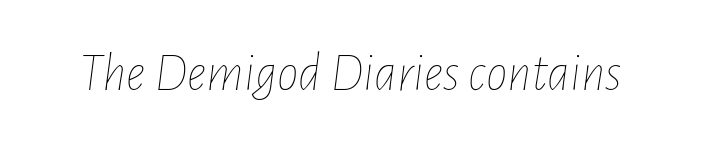
The image shows 54 px thin, condensed type, italic (leaning right); set normal letter spacing, not underlined; low stroke contrast and a medium x-height.
